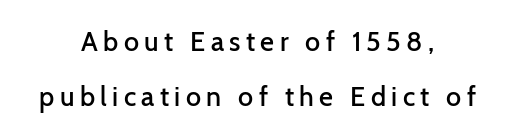
Q: Is the text bold? A: Semi-bold.
Q: Is the text italic (slanted)? A: No, it is upright.
Q: Is the text underlined? A: No.
Q: How is the paragraph aligned? A: Centered.
Q: Is the spacing between letters normal or unusually wide? A: Unusually wide.
Q: Is the spacing between lines tight, normal or loose? A: Loose.
